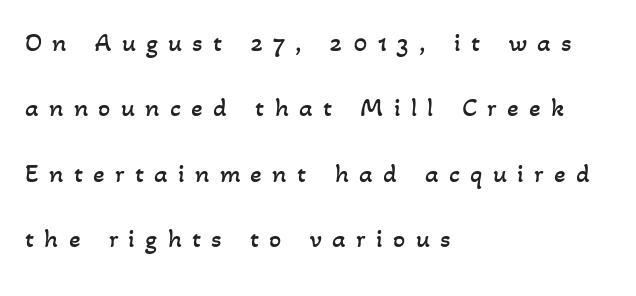
Q: Is the text bold? A: No.
Q: Is the text underlined? A: No.
Q: How is the paragraph aligned? A: Left-aligned.
Q: Is the spacing between letters normal or unusually wide? A: Unusually wide.
Q: Is the spacing between lines tight, normal or loose? A: Loose.
